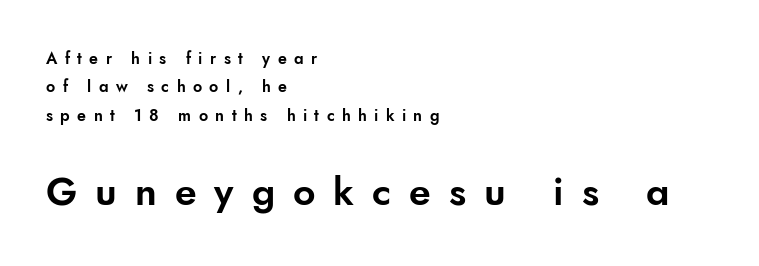
The image shows 39 px sans-serif type, upright; set left-aligned, line spacing 1.78x, unusually wide letter spacing (+0.46 em), not underlined; the second (bottom) block is 2.44x larger; low stroke contrast and a small x-height.
